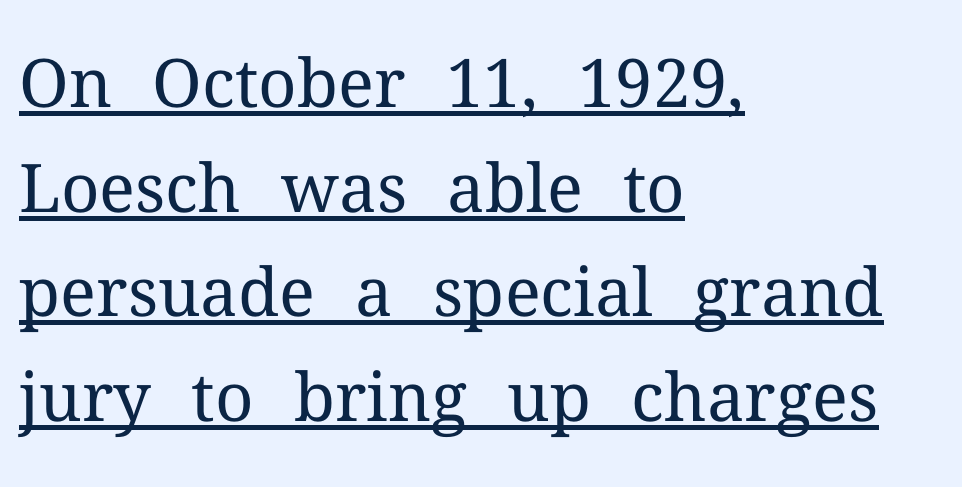
{"serif": "yes", "italic": "no", "bold": "no", "weight": "regular", "width": "normal", "stroke_contrast": "medium", "x_height": "medium", "monospaced": "no", "underline": "yes", "align": "left", "line_spacing": "normal", "line_spacing_ratio": 1.56, "letter_spacing": "normal", "letter_spacing_em": 0.0, "glyph_px": 67}
